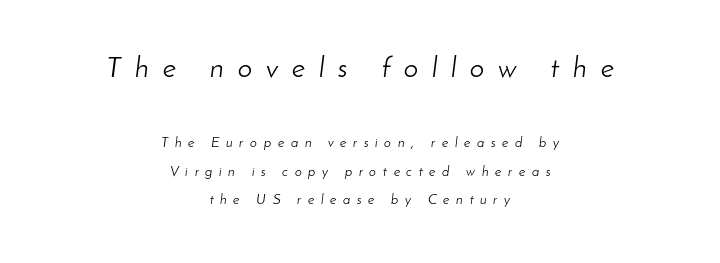
{"italic": "yes", "lean": "right", "slant_degrees": 8, "bold": "no", "weight": "light", "width": "normal", "stroke_contrast": "low", "x_height": "small", "monospaced": "no", "underline": "no", "align": "center", "line_spacing": "loose", "line_spacing_ratio": 2.01, "letter_spacing": "wide", "letter_spacing_em": 0.47, "larger_block": "first", "size_ratio": 2.07, "glyph_px": 29}
